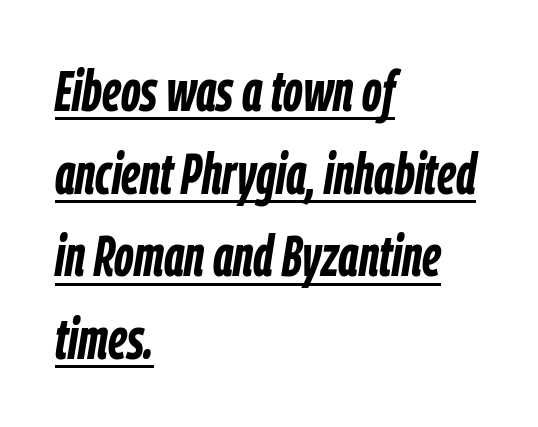
{"italic": "yes", "lean": "right", "slant_degrees": 9, "bold": "yes", "weight": "semibold", "width": "condensed", "stroke_contrast": "low", "x_height": "medium", "monospaced": "no", "underline": "yes", "align": "left", "line_spacing": "normal", "line_spacing_ratio": 1.45, "letter_spacing": "normal", "letter_spacing_em": 0.0, "glyph_px": 57}
